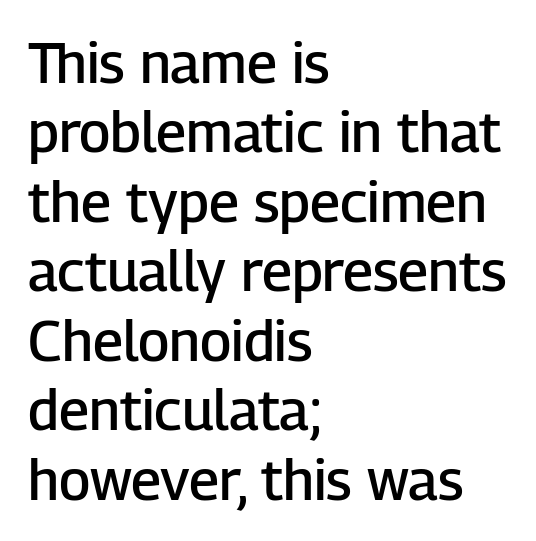
{"serif": "no", "italic": "no", "bold": "semi", "weight": "semibold", "width": "normal", "stroke_contrast": "low", "x_height": "medium", "monospaced": "no", "underline": "no", "align": "left", "line_spacing_ratio": 1.24, "letter_spacing": "normal", "letter_spacing_em": 0.0, "glyph_px": 56}
